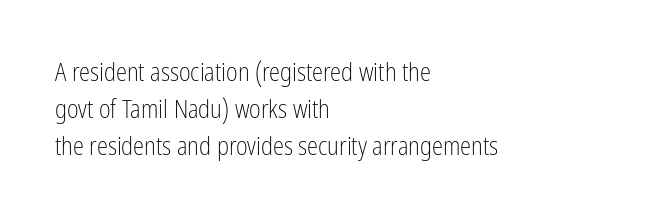
The image shows 25 px text type, upright; set left-aligned, normal line spacing (1.49x), normal letter spacing, not underlined.
